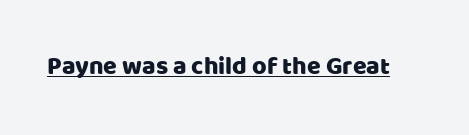
The image shows 25 px text type, upright; set normal letter spacing, underlined.
